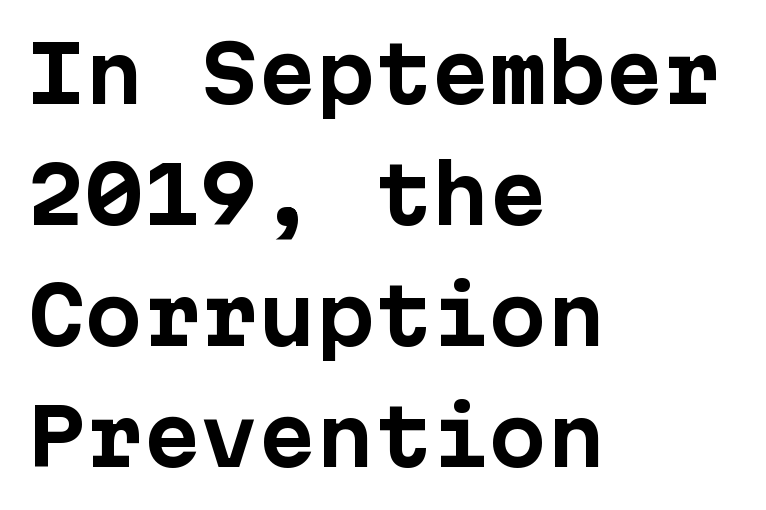
{"serif": "no", "italic": "no", "bold": "yes", "weight": "bold", "width": "normal", "stroke_contrast": "low", "x_height": "medium", "monospaced": "yes", "underline": "no", "align": "left", "line_spacing": "normal", "line_spacing_ratio": 1.57, "letter_spacing": "normal", "letter_spacing_em": 0.0, "glyph_px": 77}
